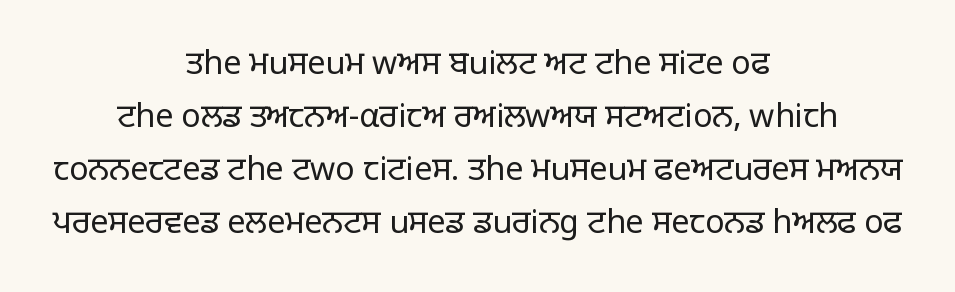
The image shows 32 px light sans-serif type, upright; set centered, normal line spacing (1.66x), normal letter spacing, not underlined; low stroke contrast and a large x-height.
